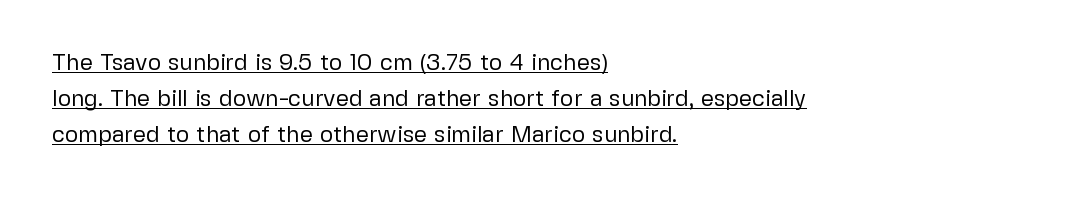
Q: Is the text bold? A: No.
Q: Is the text italic (slanted)? A: No, it is upright.
Q: Is the text underlined? A: Yes.
Q: How is the paragraph aligned? A: Left-aligned.
Q: Is the spacing between letters normal or unusually wide? A: Normal.
Q: Is the spacing between lines tight, normal or loose? A: Normal.
